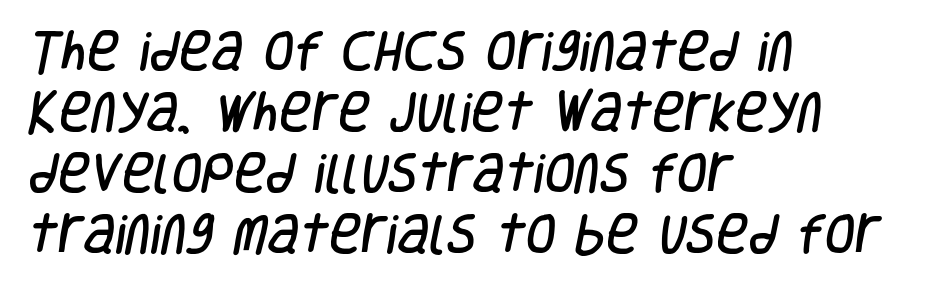
Q: Is the typeface a serif or a sans-serif typeface? A: Sans-serif.
Q: Is the text underlined? A: No.
Q: How is the paragraph aligned? A: Left-aligned.
Q: Is the spacing between letters normal or unusually wide? A: Normal.
Q: Is the spacing between lines tight, normal or loose? A: Normal.
Q: Width (condensed, normal, or wide)? A: Condensed.
Q: Stroke contrast? A: Low.
Q: x-height? A: Large.
Q: Monospaced? A: No.
